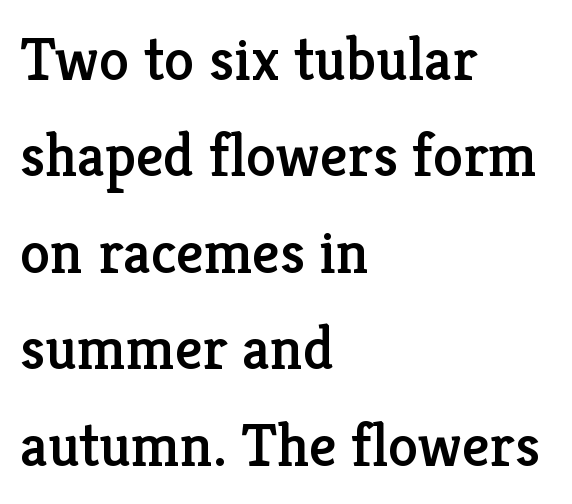
Summary of vertical rhythm: regular, with standard interline spacing. These lines are rendered in a variable-pitch font. Are there feet on the stems? There are — it's a serif. Observe the ordinary spacing: letters are neighbours, not strangers. The typography opts for an upright posture over an oblique one. Plain, unruled lines of type.
